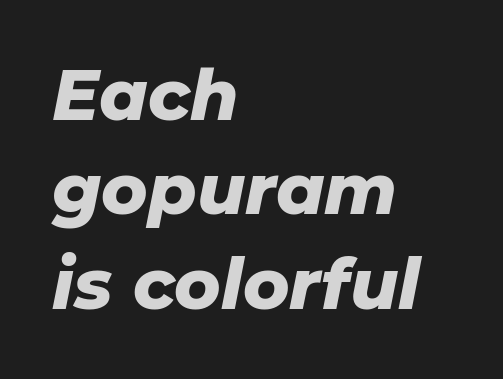
Strong, thick strokes mark this as bold type. Check the space under the baseline: it is left empty. Standard letterfit; no display-style spreading of the glyphs. This sample has the flowing, uneven cadence of proportional lettering.
